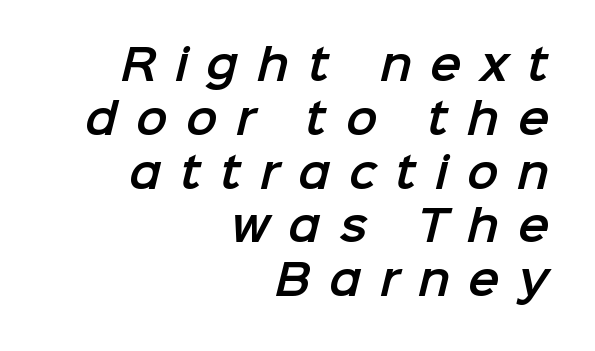
The image shows 42 px sans-serif type; set right-aligned, normal line spacing (1.28x), unusually wide letter spacing (+0.44 em), not underlined; low stroke contrast and a medium x-height.
